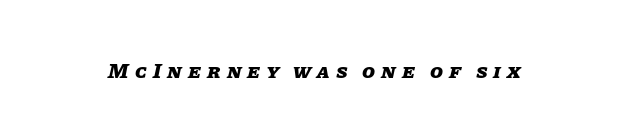
The image shows 21 px bold type, italic (leaning right); set unusually wide letter spacing (+0.29 em), not underlined.
